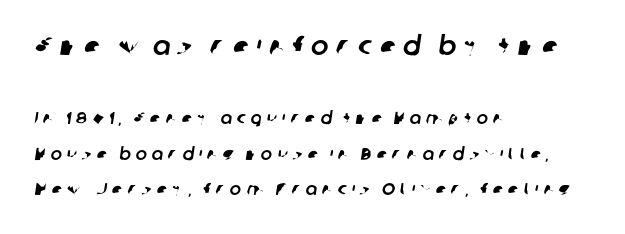
{"underline": "no", "align": "left", "line_spacing": "loose", "line_spacing_ratio": 2.11, "letter_spacing": "wide", "letter_spacing_em": 0.29, "larger_block": "first", "size_ratio": 1.53, "glyph_px": 26}
